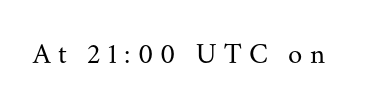
Q: Is the text bold? A: No.
Q: Is the text italic (slanted)? A: No, it is upright.
Q: Is the typeface a serif or a sans-serif typeface? A: Serif.
Q: Is the text underlined? A: No.
Q: Is the spacing between letters normal or unusually wide? A: Unusually wide.
Q: Width (condensed, normal, or wide)? A: Normal.
Q: Stroke contrast? A: Medium.
Q: x-height? A: Small.
Q: Monospaced? A: No.
